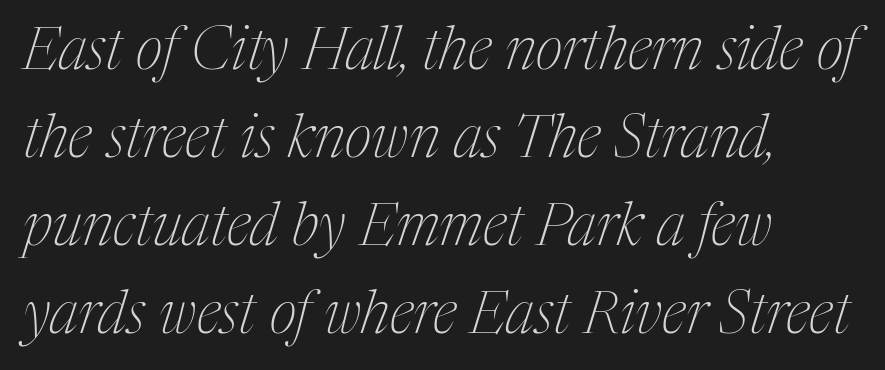
{"serif": "yes", "italic": "yes", "lean": "right", "slant_degrees": 17, "bold": "no", "weight": "thin", "width": "condensed", "stroke_contrast": "medium", "x_height": "medium", "monospaced": "no", "underline": "no", "align": "left", "line_spacing": "normal", "line_spacing_ratio": 1.49, "letter_spacing": "normal", "letter_spacing_em": 0.0, "glyph_px": 59}
